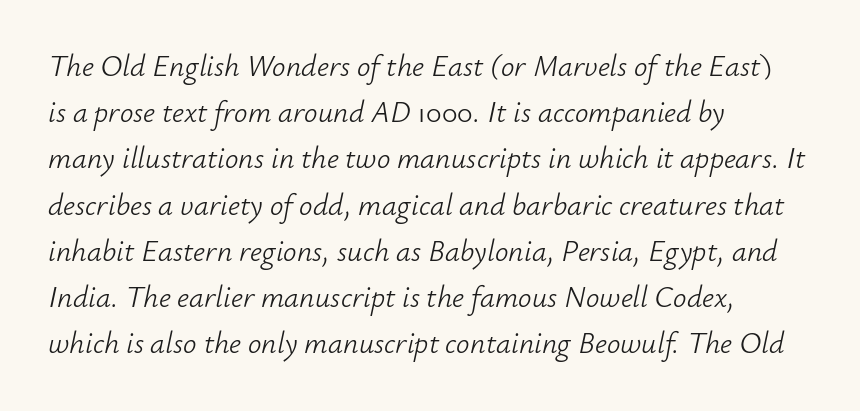
The image shows 30 px light type, italic (leaning right); set left-aligned, normal line spacing (1.54x), normal letter spacing, not underlined; low stroke contrast and a small x-height.
